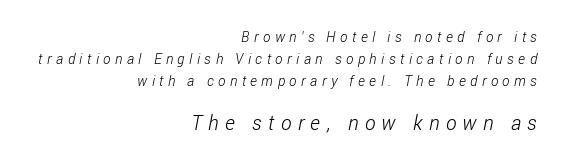
The block sitting lower on the canvas is the one with enlarged characters. Leading matches the norm, producing a regular column. Words float on clear page, feet unadorned. Weight: regular or lighter. Is the block centered? No — it sits flush against the right margin.
